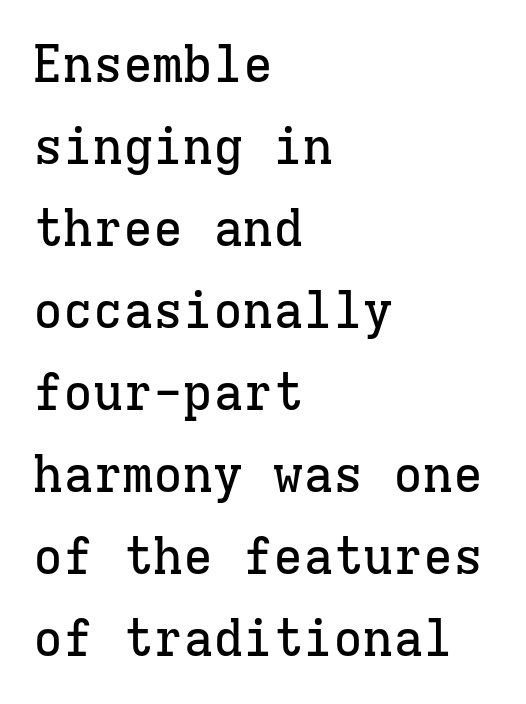
Q: Is the text italic (slanted)? A: No, it is upright.
Q: Is the typeface a serif or a sans-serif typeface? A: Serif.
Q: Is the text underlined? A: No.
Q: How is the paragraph aligned? A: Left-aligned.
Q: Is the spacing between letters normal or unusually wide? A: Normal.
Q: Is the spacing between lines tight, normal or loose? A: Normal.
Q: Width (condensed, normal, or wide)? A: Normal.
Q: Stroke contrast? A: Low.
Q: x-height? A: Medium.
Q: Monospaced? A: Yes.
